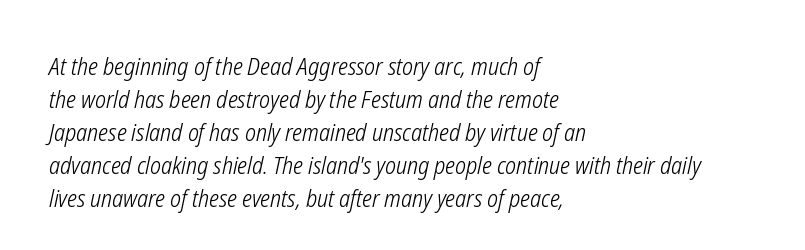
The image shows 24 px text type, italic (leaning right); set left-aligned, normal line spacing (1.38x), normal letter spacing, not underlined.
